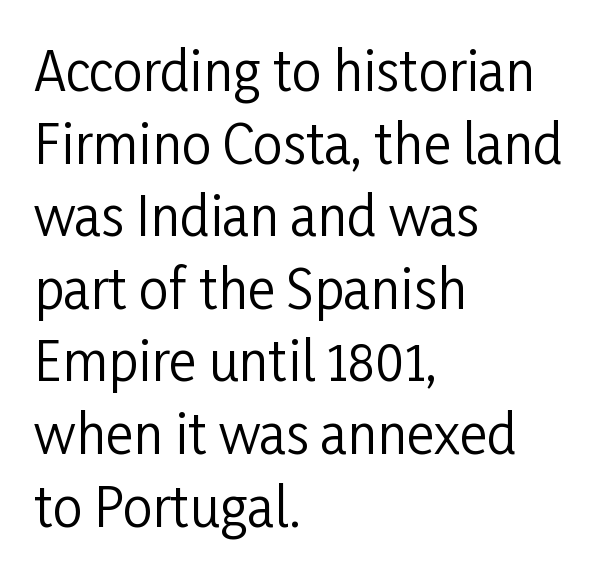
Q: Is the text bold? A: No.
Q: Is the text italic (slanted)? A: No, it is upright.
Q: Is the typeface a serif or a sans-serif typeface? A: Sans-serif.
Q: Is the text underlined? A: No.
Q: How is the paragraph aligned? A: Left-aligned.
Q: Is the spacing between letters normal or unusually wide? A: Normal.
Q: Is the spacing between lines tight, normal or loose? A: Normal.
Q: Width (condensed, normal, or wide)? A: Condensed.
Q: Stroke contrast? A: Low.
Q: x-height? A: Medium.
Q: Monospaced? A: No.
